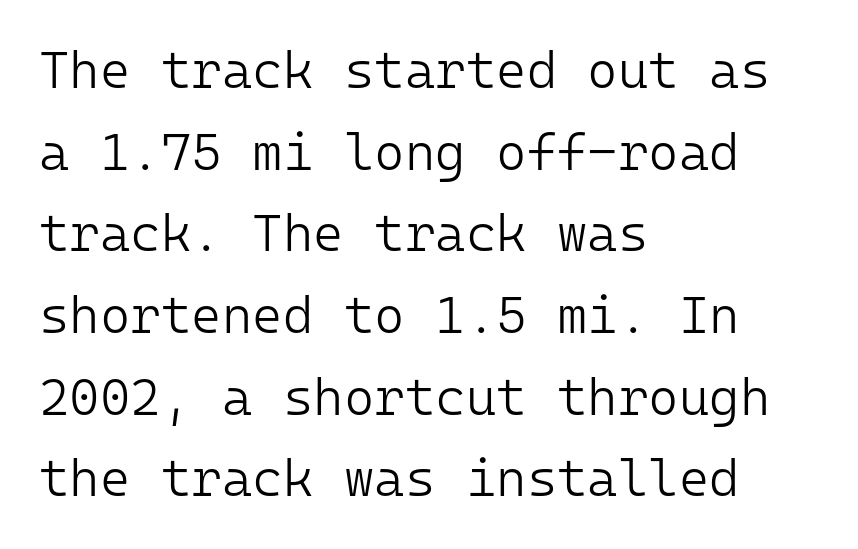
{"serif": "no", "italic": "no", "bold": "no", "weight": "light", "width": "normal", "stroke_contrast": "low", "x_height": "medium", "monospaced": "yes", "underline": "no", "align": "left", "line_spacing": "normal", "line_spacing_ratio": 1.57, "letter_spacing": "normal", "letter_spacing_em": 0.0, "glyph_px": 52}
